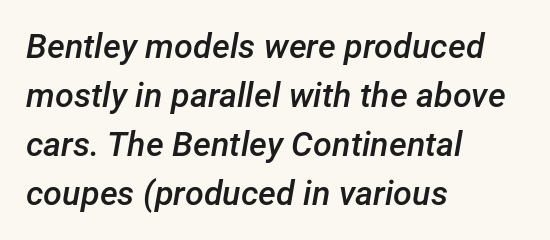
The image shows 34 px semibold type, italic (leaning right); set left-aligned, normal line spacing (1.44x), normal letter spacing, not underlined; low stroke contrast and a medium x-height.
